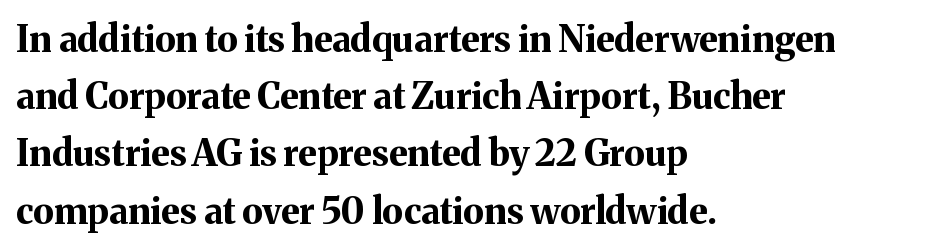
{"serif": "yes", "italic": "no", "bold": "yes", "weight": "bold", "width": "normal", "stroke_contrast": "medium", "x_height": "medium", "monospaced": "no", "underline": "no", "align": "left", "line_spacing": "normal", "line_spacing_ratio": 1.59, "letter_spacing": "normal", "letter_spacing_em": 0.0, "glyph_px": 36}
